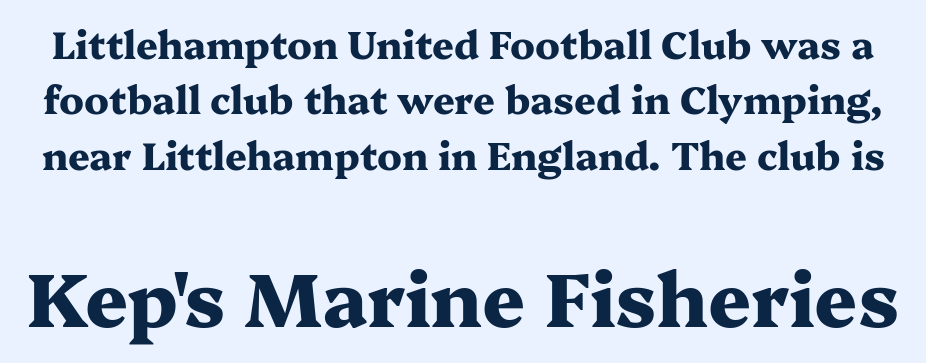
Rows of type keep a routine distance in the vertical direction. Type size steps up from the first block to the second. A typesetter would label this face a serif. The letters sit at their default tracking, neither squeezed nor spread.
